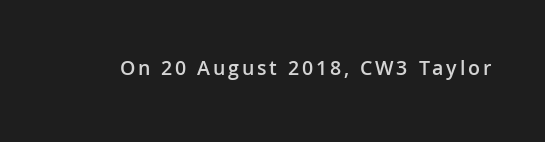
{"italic": "no", "bold": "semi", "underline": "no", "glyph_px": 21}
